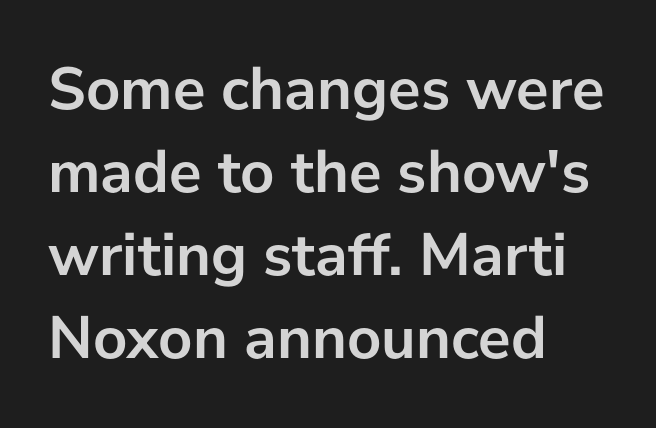
In CSS terms this would be text-align: left. These lines are rendered in a variable-pitch font. Descenders hang freely into open space. The letters stand upright; this is a roman face.
